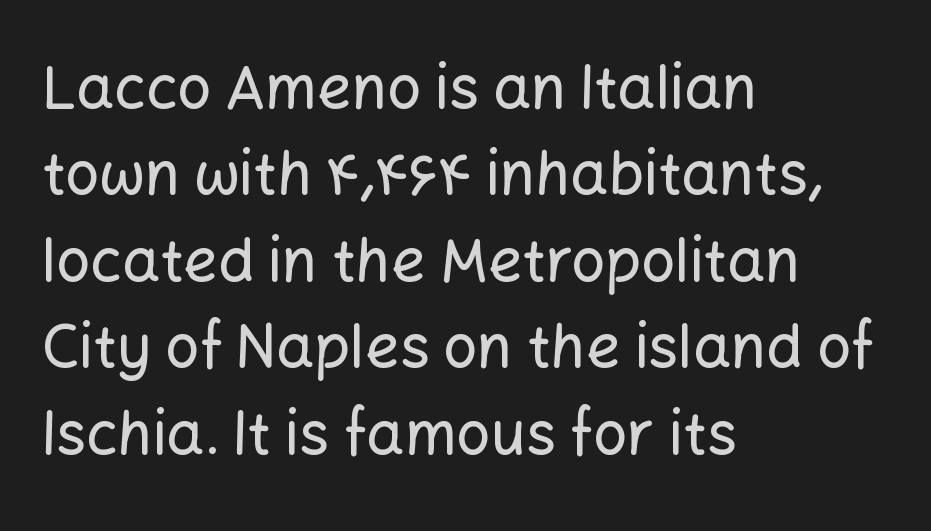
Think of a printed novel: that variable character pitch is what you see here. Nobody drew a line under any word here. Serif or sans? Sans — the stroke terminals are bare. The lines in this sample share a left origin and differ only in where they stop.
